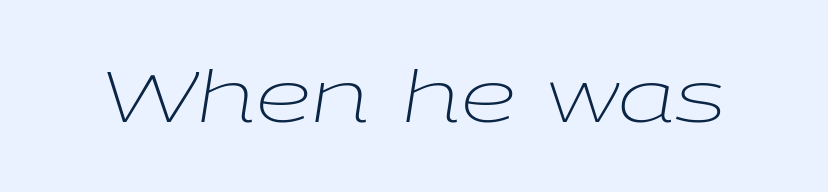
Q: Is the text bold? A: No.
Q: Is the text italic (slanted)? A: Yes, it leans right by about 9 degrees.
Q: Is the text underlined? A: No.
Q: Is the spacing between letters normal or unusually wide? A: Normal.
Q: Width (condensed, normal, or wide)? A: Wide.
Q: Stroke contrast? A: Low.
Q: x-height? A: Medium.
Q: Monospaced? A: No.
